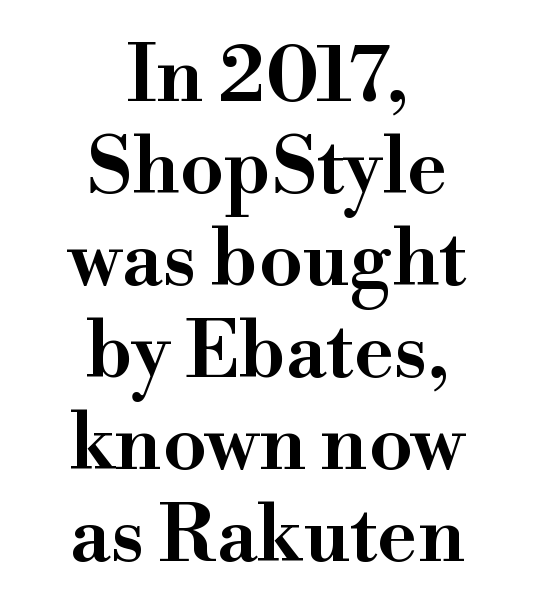
Q: Is the text bold? A: Semi-bold.
Q: Is the text italic (slanted)? A: No, it is upright.
Q: Is the typeface a serif or a sans-serif typeface? A: Serif.
Q: Is the text underlined? A: No.
Q: How is the paragraph aligned? A: Centered.
Q: Is the spacing between letters normal or unusually wide? A: Normal.
Q: Width (condensed, normal, or wide)? A: Normal.
Q: Stroke contrast? A: High.
Q: x-height? A: Small.
Q: Monospaced? A: No.
